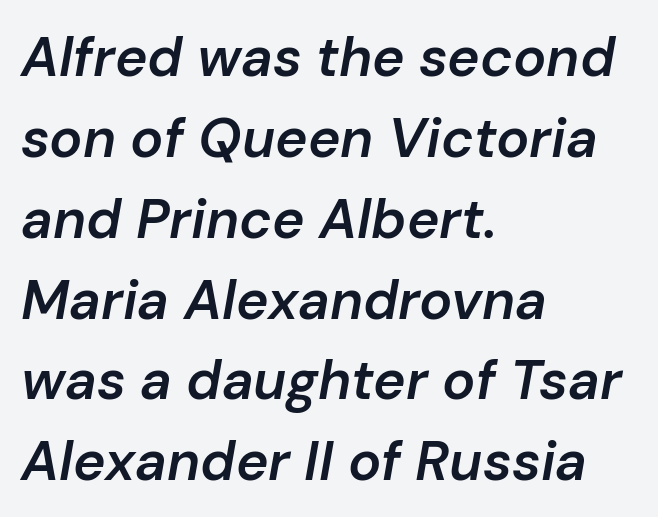
{"italic": "yes", "lean": "right", "slant_degrees": 10, "bold": "semi", "weight": "semibold", "width": "normal", "stroke_contrast": "low", "x_height": "medium", "monospaced": "no", "underline": "no", "align": "left", "line_spacing": "normal", "line_spacing_ratio": 1.47, "letter_spacing": "normal", "letter_spacing_em": 0.0, "glyph_px": 55}
